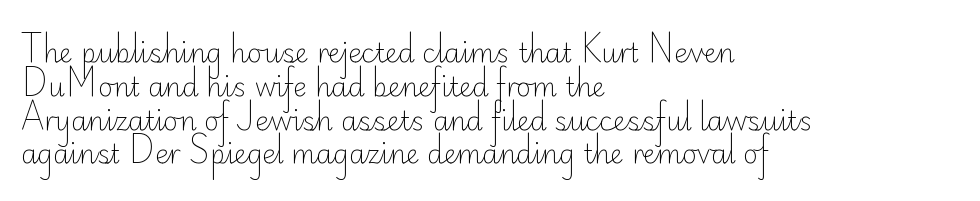
The image shows 26 px text type, upright; set left-aligned, normal line spacing (1.3x), normal letter spacing, not underlined.
